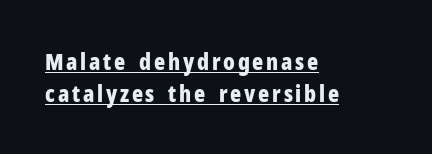
These lines stack with their left ends in a neat column. Each glyph is drawn with heavy, bold strokes. Evenly set lines give the paragraph a standard silhouette. Decoration check: the copy is underlined. Rendered with straight, roman letterforms.
